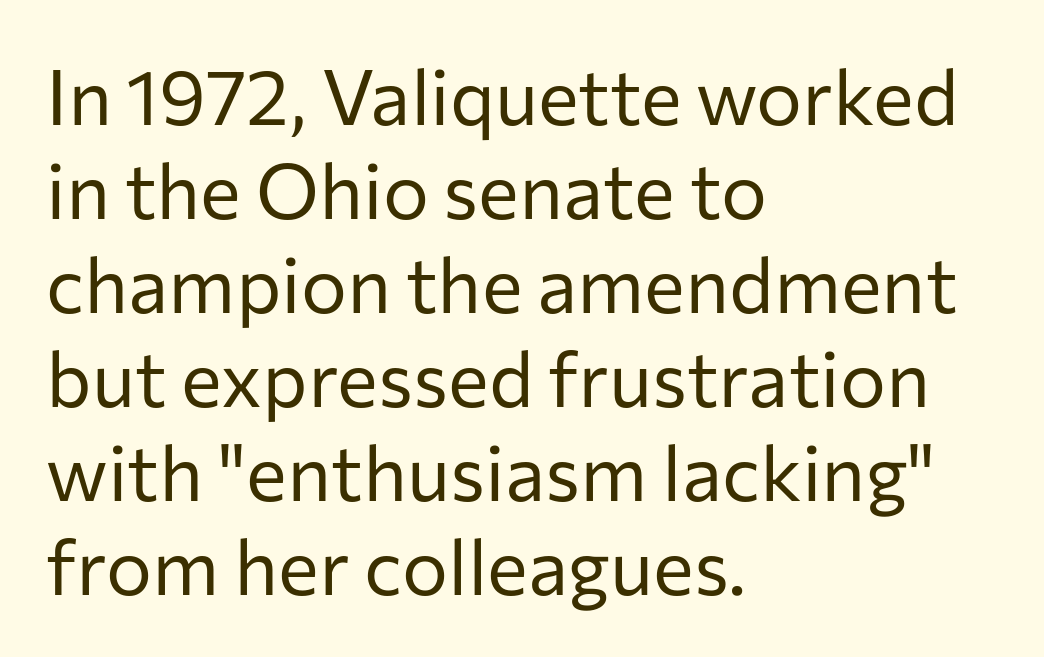
Does the copy run flush right? No — it runs flush left. Caption: face not bold, strokes unweighted. A typesetter would label this face a sans. Varying glyph widths throughout — classic text-font behaviour.
